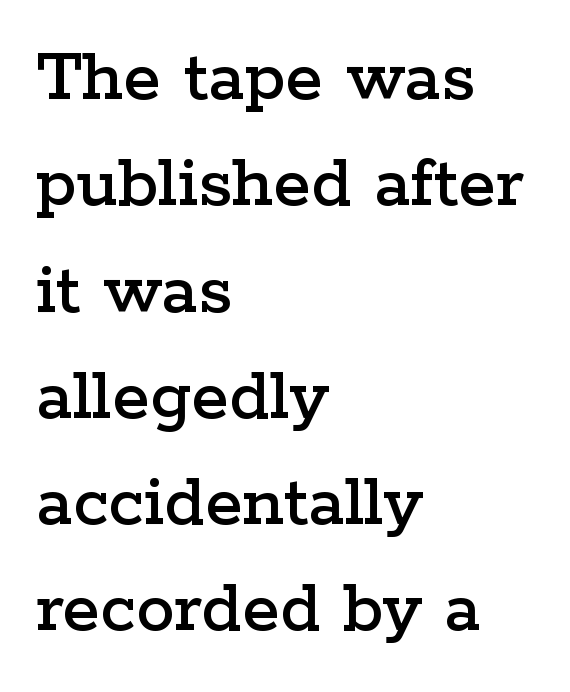
The image shows 77 px wide serif type, upright; set left-aligned, normal line spacing (1.38x), normal letter spacing, not underlined; low stroke contrast and a medium x-height.
